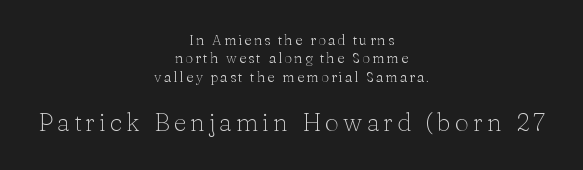
What's the leading like? Ordinary, nothing unusual. The words here are not underlined. Teacher's note: observe the equal gaps on both sides — that is centered alignment. Posture: upright roman.
